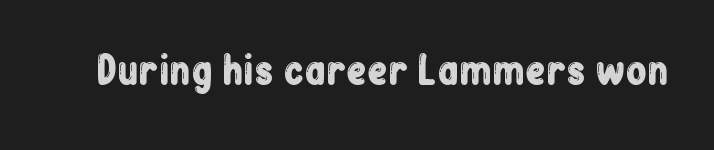
Q: Is the text italic (slanted)? A: No, it is upright.
Q: Is the typeface a serif or a sans-serif typeface? A: Sans-serif.
Q: Is the text underlined? A: No.
Q: Is the spacing between letters normal or unusually wide? A: Normal.
Q: Width (condensed, normal, or wide)? A: Condensed.
Q: Stroke contrast? A: Low.
Q: x-height? A: Medium.
Q: Monospaced? A: No.
